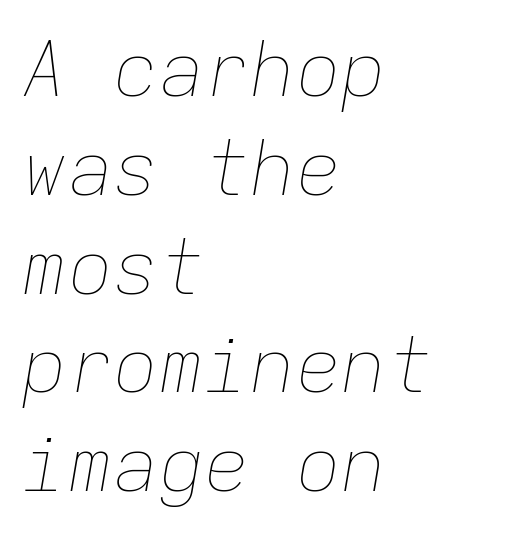
Q: Is the text bold? A: No.
Q: Is the text italic (slanted)? A: Yes, it leans right by about 9 degrees.
Q: Is the text underlined? A: No.
Q: How is the paragraph aligned? A: Left-aligned.
Q: Is the spacing between letters normal or unusually wide? A: Normal.
Q: Is the spacing between lines tight, normal or loose? A: Normal.
Q: Width (condensed, normal, or wide)? A: Normal.
Q: Stroke contrast? A: Low.
Q: x-height? A: Medium.
Q: Monospaced? A: Yes.
